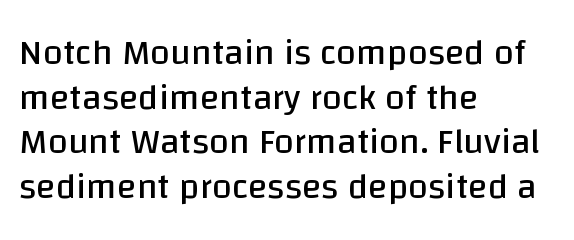
{"serif": "no", "italic": "no", "bold": "no", "weight": "regular", "width": "normal", "stroke_contrast": "low", "x_height": "large", "monospaced": "no", "underline": "no", "align": "left", "line_spacing_ratio": 1.24, "letter_spacing": "normal", "letter_spacing_em": 0.0, "glyph_px": 36}
